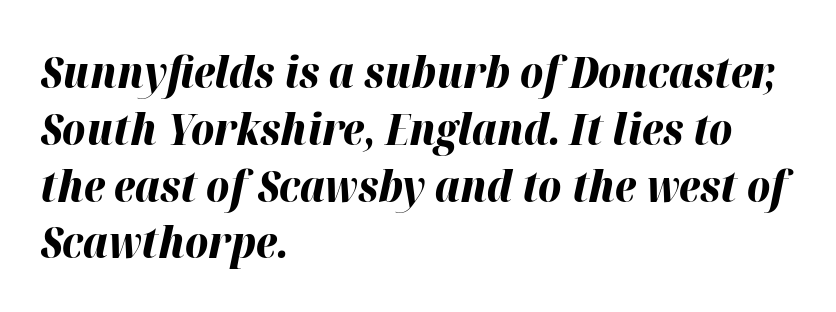
Q: Is the text bold? A: Yes.
Q: Is the text italic (slanted)? A: Yes, it leans right by about 12 degrees.
Q: Is the text underlined? A: No.
Q: How is the paragraph aligned? A: Left-aligned.
Q: Is the spacing between letters normal or unusually wide? A: Normal.
Q: Is the spacing between lines tight, normal or loose? A: Normal.
Q: Width (condensed, normal, or wide)? A: Normal.
Q: Stroke contrast? A: High.
Q: x-height? A: Medium.
Q: Monospaced? A: No.
